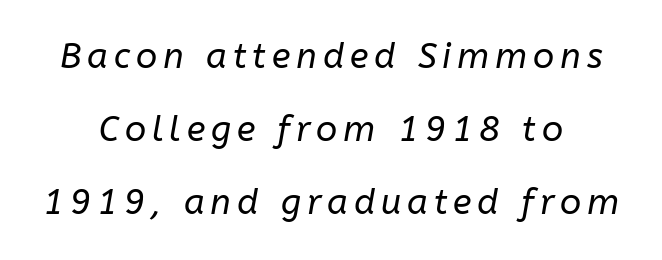
The image shows 35 px regular-weight type, italic (leaning right); set loose line spacing (2.09x), not underlined; low stroke contrast and a medium x-height.
